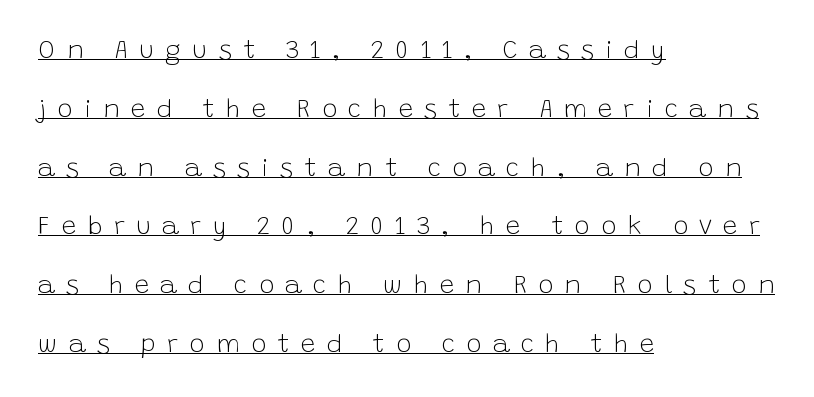
{"italic": "no", "bold": "no", "underline": "yes", "align": "left", "line_spacing": "loose", "line_spacing_ratio": 2.26, "letter_spacing": "wide", "letter_spacing_em": 0.43, "glyph_px": 26}
